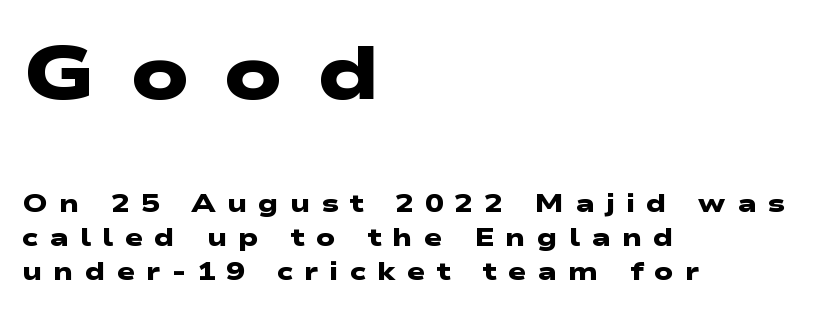
The image shows 76 px heavy, wide sans-serif type; set left-aligned, normal line spacing (1.36x), unusually wide letter spacing (+0.44 em), not underlined; the first (top) block is 3.04x larger; low stroke contrast and a medium x-height.
